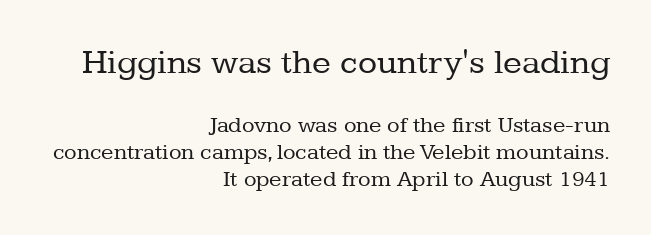
Q: Is the text bold? A: No.
Q: Is the text italic (slanted)? A: No, it is upright.
Q: Is the typeface a serif or a sans-serif typeface? A: Serif.
Q: Is the text underlined? A: No.
Q: How is the paragraph aligned? A: Right-aligned.
Q: Is the spacing between letters normal or unusually wide? A: Normal.
Q: Which block of text is set in a larger size, the first (top) or the second (bottom)? A: The first (top) one.
Q: Width (condensed, normal, or wide)? A: Normal.
Q: Stroke contrast? A: Low.
Q: x-height? A: Medium.
Q: Monospaced? A: No.
